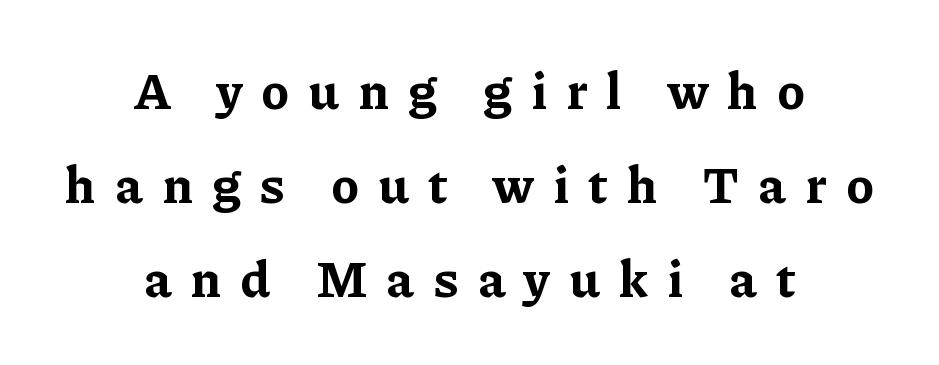
Q: Is the text bold? A: Yes.
Q: Is the text italic (slanted)? A: No, it is upright.
Q: Is the typeface a serif or a sans-serif typeface? A: Serif.
Q: Is the text underlined? A: No.
Q: How is the paragraph aligned? A: Centered.
Q: Is the spacing between letters normal or unusually wide? A: Unusually wide.
Q: Width (condensed, normal, or wide)? A: Normal.
Q: Stroke contrast? A: Low.
Q: x-height? A: Medium.
Q: Monospaced? A: No.
